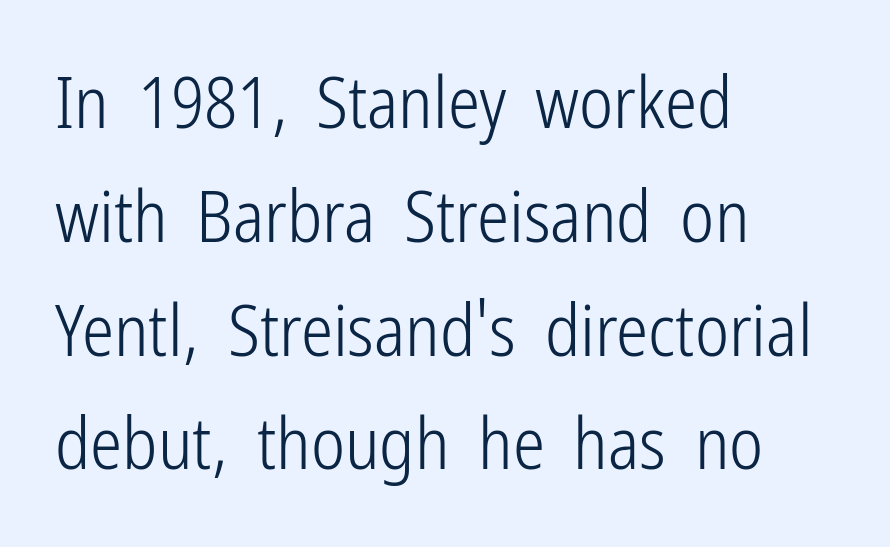
{"serif": "no", "italic": "no", "bold": "no", "weight": "light", "width": "condensed", "stroke_contrast": "low", "x_height": "medium", "monospaced": "no", "underline": "no", "align": "left", "line_spacing": "normal", "line_spacing_ratio": 1.58, "letter_spacing": "normal", "letter_spacing_em": 0.0, "glyph_px": 72}
